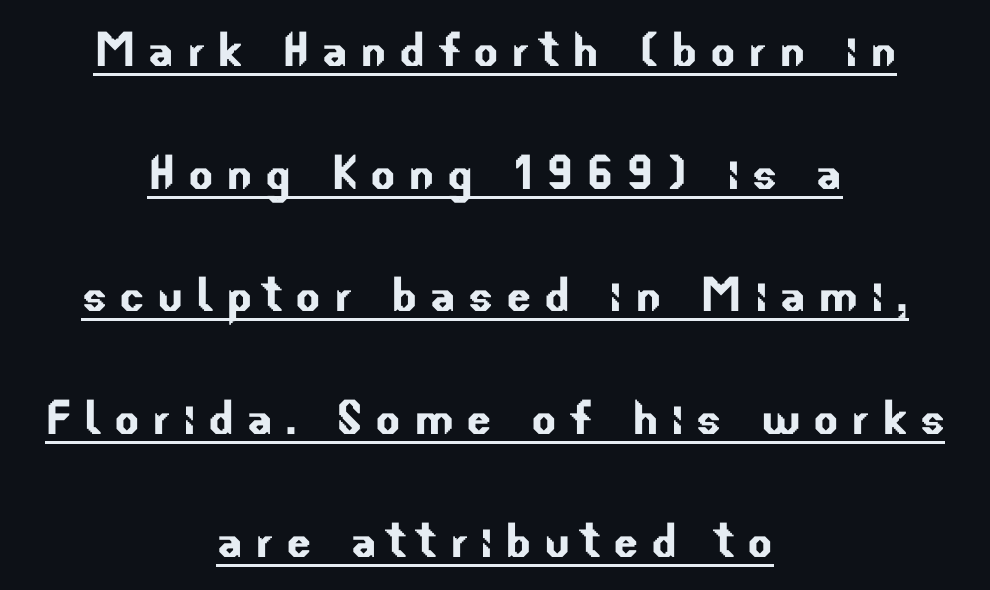
{"serif": "no", "width": "normal", "stroke_contrast": "low", "x_height": "small", "monospaced": "no", "underline": "yes", "align": "center", "line_spacing": "loose", "line_spacing_ratio": 2.08, "letter_spacing": "wide", "letter_spacing_em": 0.21, "glyph_px": 59}
